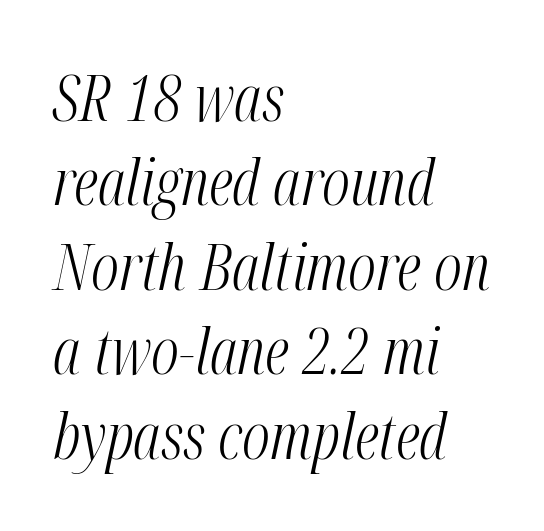
The font sits on the lighter half of the weight spectrum, regular included. Alignment: flush left. How are the letters spaced? Ordinarily, with no added tracking. Does the leading feel generous? No, just average. Designer's note — italics engaged. Think of a printed novel: that variable character pitch is what you see here.
